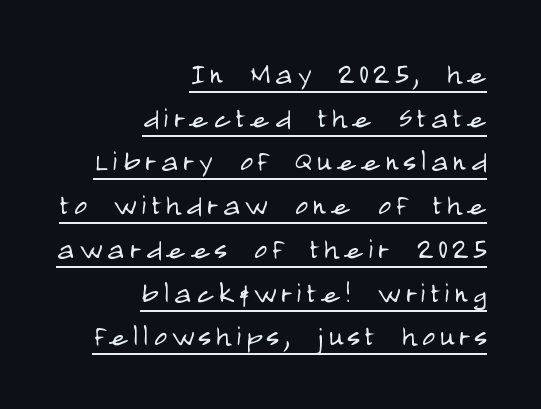
{"serif": "no", "italic": "no", "bold": "no", "weight": "light", "width": "condensed", "stroke_contrast": "low", "x_height": "large", "monospaced": "no", "underline": "yes", "align": "right", "line_spacing": "normal", "line_spacing_ratio": 1.25, "glyph_px": 35}
